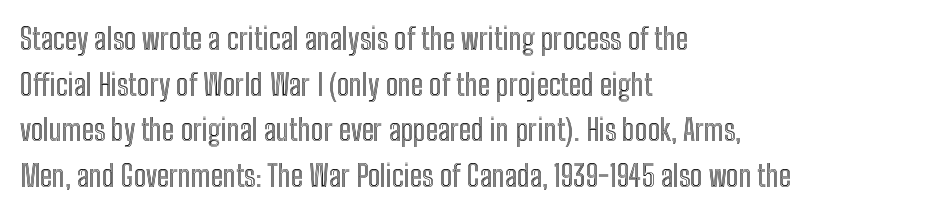
{"italic": "no", "width": "condensed", "x_height": "medium", "monospaced": "no", "underline": "no", "align": "left", "line_spacing": "normal", "line_spacing_ratio": 1.52, "letter_spacing": "normal", "letter_spacing_em": 0.0, "glyph_px": 30}
